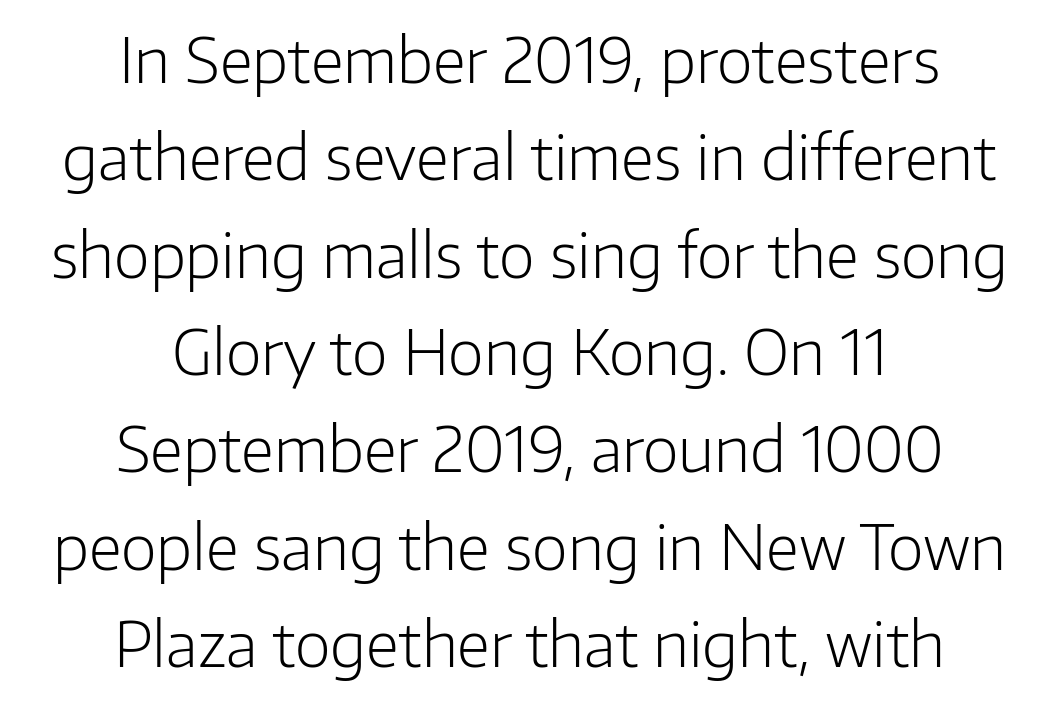
Default kerning and tracking; the words read as compact shapes. Counters stay open thanks to moderate or lighter strokes. Compared with a flush-left layout, this one balances lines on the center instead. Quick note: interline space is typical. Each letter keeps its own natural width here, so spacing adapts to shape. The lettering holds an erect, upright posture throughout.
